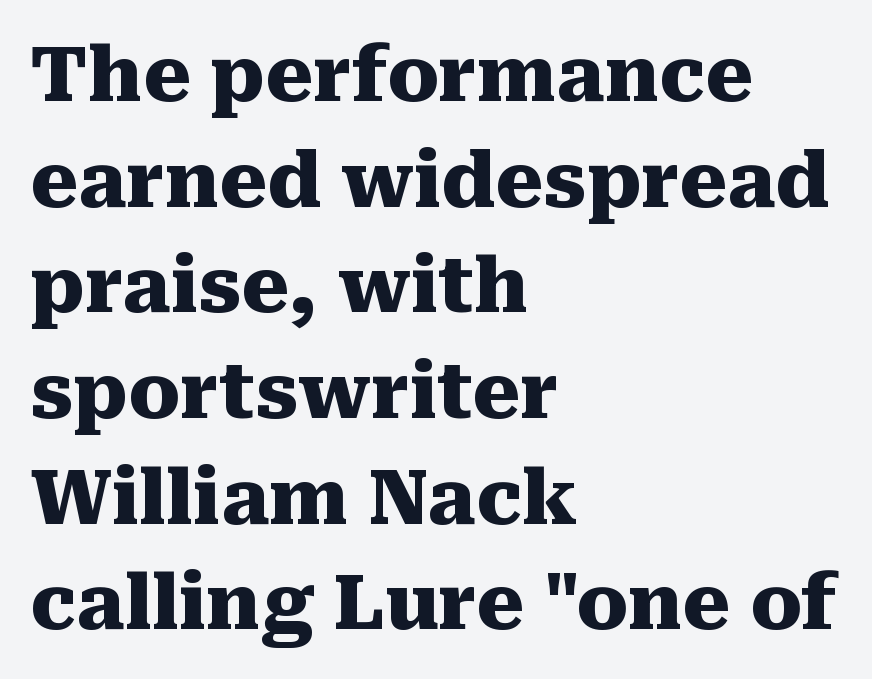
The image shows 76 px heavy serif type, upright; set left-aligned, normal line spacing (1.39x), normal letter spacing, not underlined; medium stroke contrast and a medium x-height.
